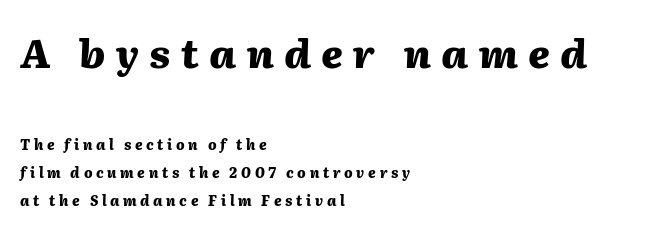
{"italic": "yes", "lean": "right", "slant_degrees": 2, "bold": "yes", "weight": "heavy", "width": "normal", "stroke_contrast": "medium", "x_height": "medium", "monospaced": "no", "underline": "no", "align": "left", "line_spacing": "loose", "line_spacing_ratio": 2.02, "letter_spacing": "wide", "letter_spacing_em": 0.26, "larger_block": "first", "size_ratio": 2.86, "glyph_px": 40}
